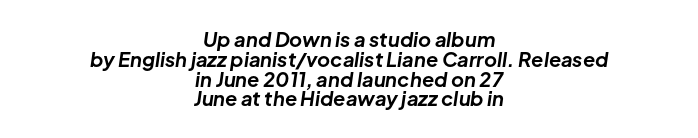
Q: Is the text bold? A: Yes.
Q: Is the text italic (slanted)? A: Yes, it leans right by about 8 degrees.
Q: Is the text underlined? A: No.
Q: How is the paragraph aligned? A: Centered.
Q: Is the spacing between letters normal or unusually wide? A: Normal.
Q: Is the spacing between lines tight, normal or loose? A: Tight.
